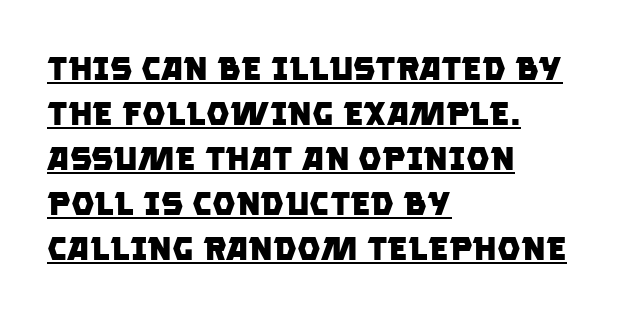
This rendering uses left alignment, leaving the right contour irregular. Somebody hit Ctrl+U on this one — the words are underlined. You could call the tracking neutral — neither tight nor loose. Is this a fixed-width face? No — the glyphs have proportional, varying widths. Serif or sans? Sans — the stroke terminals are bare.
